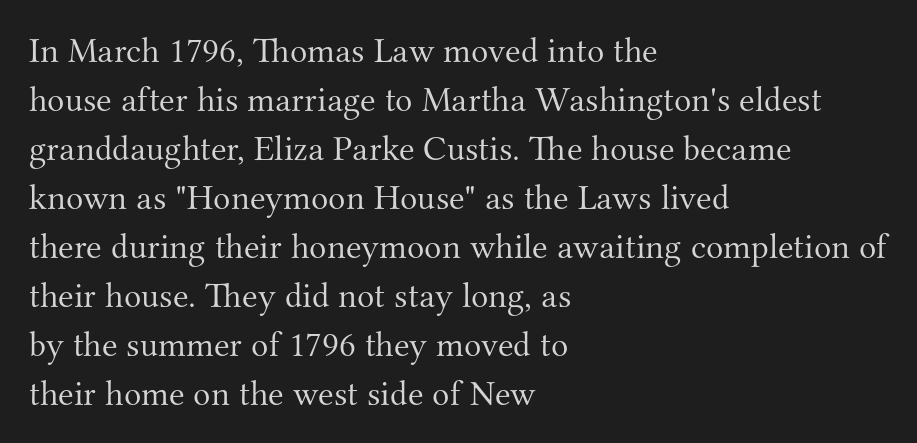
{"serif": "yes", "italic": "no", "bold": "no", "weight": "light", "width": "normal", "stroke_contrast": "medium", "x_height": "small", "monospaced": "no", "underline": "no", "align": "left", "line_spacing": "normal", "line_spacing_ratio": 1.36, "letter_spacing": "normal", "letter_spacing_em": 0.0, "glyph_px": 36}
